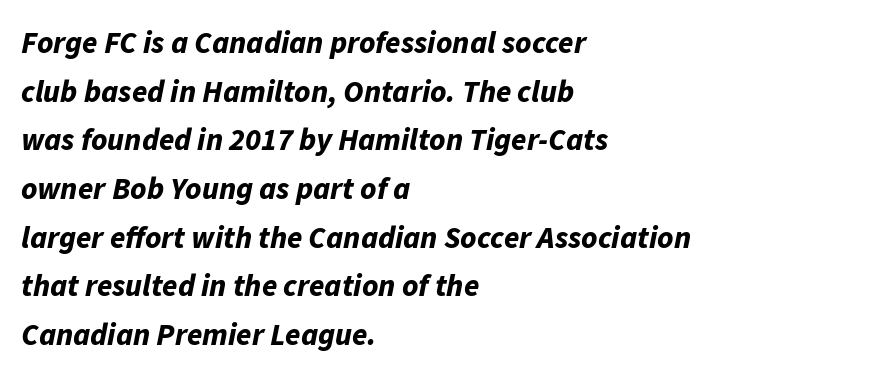
{"italic": "yes", "lean": "right", "slant_degrees": 11, "bold": "yes", "weight": "bold", "width": "normal", "stroke_contrast": "low", "x_height": "medium", "monospaced": "no", "underline": "no", "align": "left", "line_spacing": "normal", "line_spacing_ratio": 1.57, "letter_spacing": "normal", "letter_spacing_em": 0.0, "glyph_px": 31}
